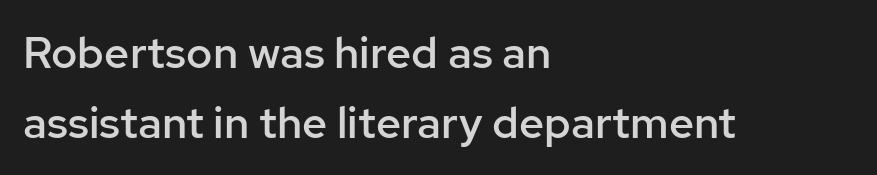
{"serif": "no", "italic": "no", "bold": "semi", "weight": "semibold", "width": "normal", "stroke_contrast": "low", "x_height": "medium", "monospaced": "no", "underline": "no", "align": "left", "line_spacing": "normal", "line_spacing_ratio": 1.59, "letter_spacing": "normal", "letter_spacing_em": 0.0, "glyph_px": 44}
